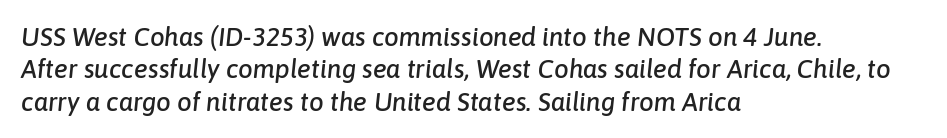
{"italic": "yes", "lean": "right", "slant_degrees": 6, "underline": "no", "align": "left", "line_spacing": "normal", "line_spacing_ratio": 1.25, "letter_spacing": "normal", "letter_spacing_em": 0.0, "glyph_px": 26}
